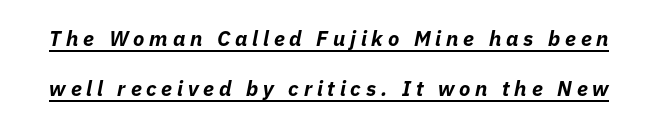
{"italic": "yes", "lean": "right", "slant_degrees": 11, "bold": "yes", "underline": "yes", "line_spacing": "loose", "line_spacing_ratio": 2.37, "letter_spacing": "wide", "letter_spacing_em": 0.23, "glyph_px": 21}
